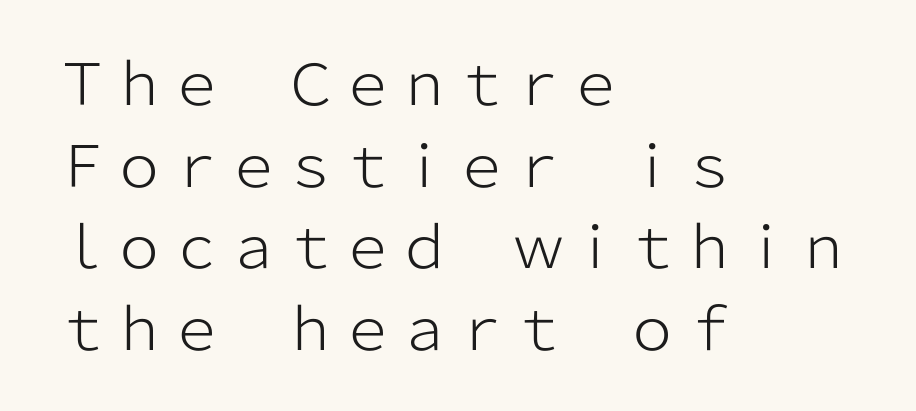
The image shows 57 px light sans-serif type, upright; set left-aligned, normal line spacing (1.43x), normal letter spacing, not underlined; low stroke contrast and a medium x-height.
